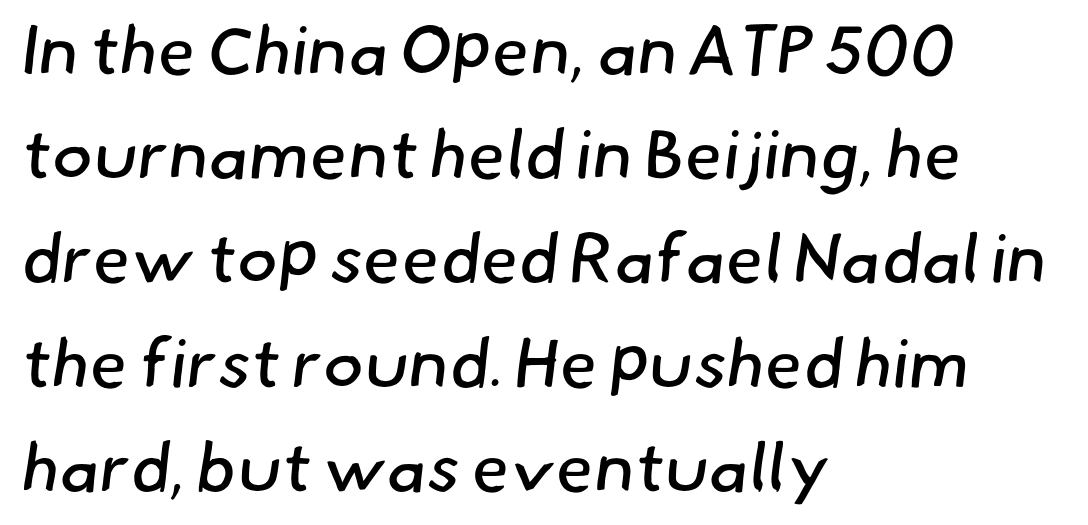
Q: Is the text bold? A: No.
Q: Is the typeface a serif or a sans-serif typeface? A: Sans-serif.
Q: Is the text underlined? A: No.
Q: How is the paragraph aligned? A: Left-aligned.
Q: Is the spacing between letters normal or unusually wide? A: Normal.
Q: Is the spacing between lines tight, normal or loose? A: Normal.
Q: Width (condensed, normal, or wide)? A: Normal.
Q: Stroke contrast? A: Low.
Q: x-height? A: Small.
Q: Monospaced? A: No.
